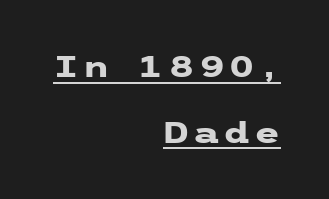
Q: Is the text bold? A: Yes.
Q: Is the text italic (slanted)? A: No, it is upright.
Q: Is the typeface a serif or a sans-serif typeface? A: Sans-serif.
Q: Is the text underlined? A: Yes.
Q: How is the paragraph aligned? A: Right-aligned.
Q: Is the spacing between lines tight, normal or loose? A: Loose.
Q: Width (condensed, normal, or wide)? A: Wide.
Q: Stroke contrast? A: Low.
Q: x-height? A: Medium.
